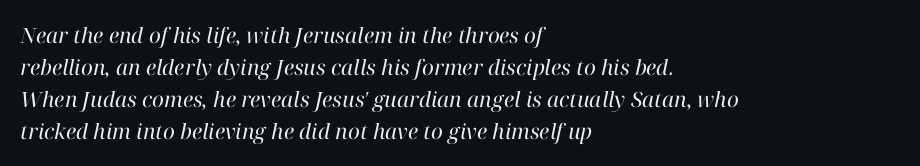
This is not heavy type; no bold has been used. A clean baseline with only descenders dipping below it. Notice how the stems are inclined rather than vertical — that's the hallmark of italics. Compared with a centered layout, this one pins lines to the left instead. The designer left line spacing at the default.
